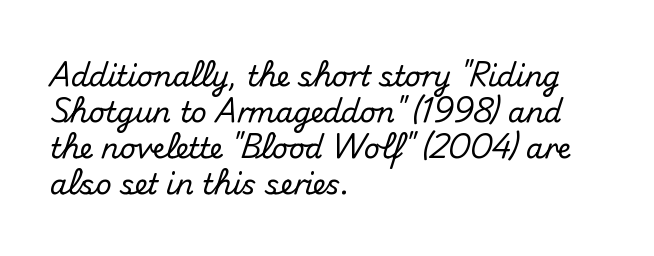
If you measured baseline to baseline, you'd find a middling distance. Note the varied advance widths — an 'i' is clearly narrower than an 'm'. A typesetter would label this face a sans. The space directly below the letters is spotless.
